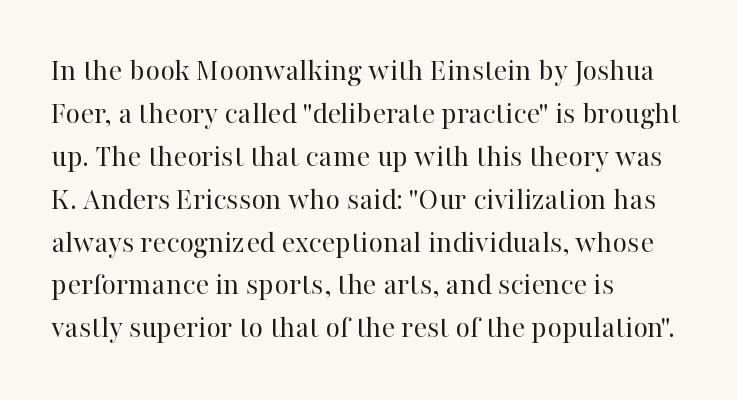
{"serif": "yes", "italic": "no", "bold": "no", "weight": "regular", "width": "normal", "stroke_contrast": "high", "x_height": "medium", "monospaced": "no", "underline": "no", "align": "left", "line_spacing": "normal", "line_spacing_ratio": 1.34, "letter_spacing": "normal", "letter_spacing_em": 0.0, "glyph_px": 32}
